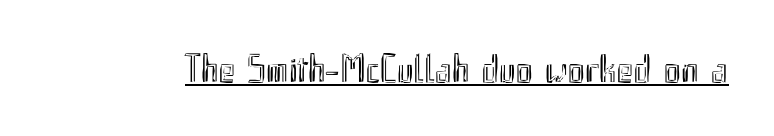
This rendering leaves character spacing at its baseline value. Looks like regular typesetting: each glyph gets only the width it needs. Every word sits above its own underline. A roman cut, with each character standing at attention.
